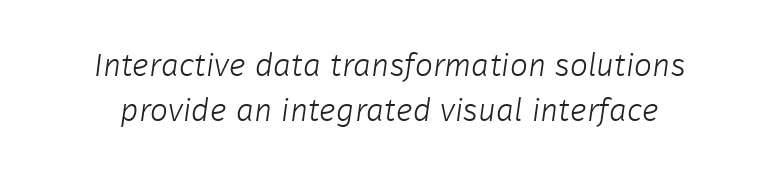
Is this a sans? Yes — the strokes have no serifs. Stems here are at most as thick as an everyday book face. Do the characters align in a grid? No, the font is proportional. The space directly below the letters is spotless. Tracking here is standard; glyphs follow each other at the usual distance. Summary of vertical rhythm: regular, with standard interline spacing.
